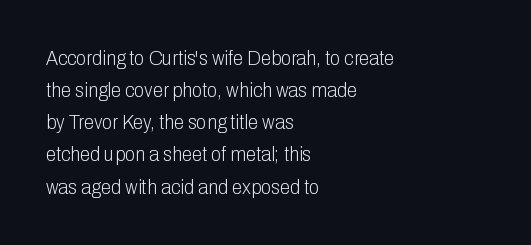
Is the block centered? No — it sits flush against the left margin. Honestly, the row spacing looks completely unremarkable. Check under the words: just untouched page. Ascenders rise straight up at ninety degrees. Nobody touched the tracking dial on this one.
